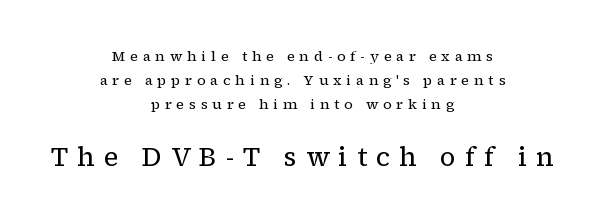
The image shows 26 px text type, upright; set centered, line spacing 1.72x, unusually wide letter spacing (+0.34 em), not underlined; the second (bottom) block is 1.86x larger.
